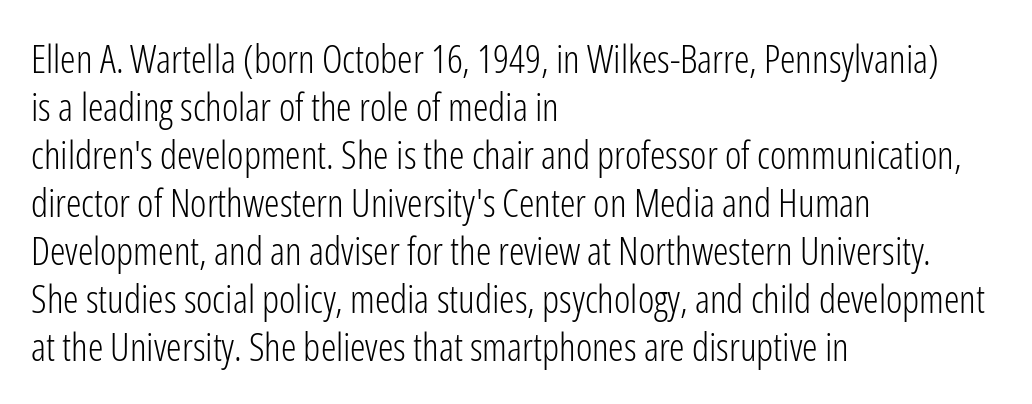
The image shows 39 px light, condensed sans-serif type, upright; set left-aligned, line spacing 1.23x, normal letter spacing, not underlined; low stroke contrast and a medium x-height.
